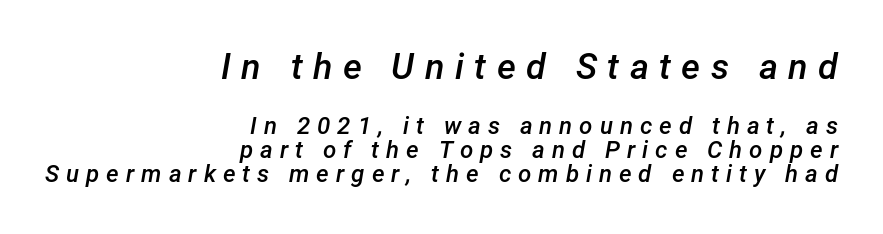
Q: Is the text bold? A: Semi-bold.
Q: Is the text italic (slanted)? A: Yes, it leans right by about 12 degrees.
Q: Is the text underlined? A: No.
Q: How is the paragraph aligned? A: Right-aligned.
Q: Is the spacing between letters normal or unusually wide? A: Unusually wide.
Q: Is the spacing between lines tight, normal or loose? A: Tight.
Q: Which block of text is set in a larger size, the first (top) or the second (bottom)? A: The first (top) one.
Q: Width (condensed, normal, or wide)? A: Normal.
Q: Stroke contrast? A: Low.
Q: x-height? A: Medium.
Q: Monospaced? A: No.
